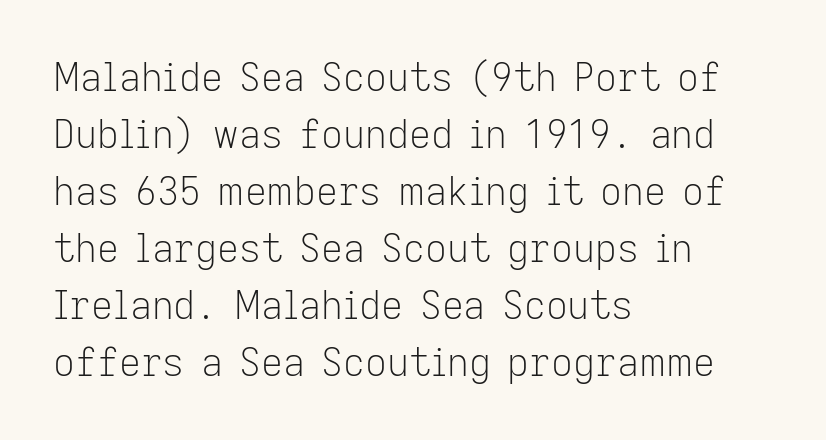
Q: Is the text bold? A: No.
Q: Is the text italic (slanted)? A: No, it is upright.
Q: Is the typeface a serif or a sans-serif typeface? A: Sans-serif.
Q: Is the text underlined? A: No.
Q: How is the paragraph aligned? A: Left-aligned.
Q: Is the spacing between letters normal or unusually wide? A: Normal.
Q: Is the spacing between lines tight, normal or loose? A: Normal.
Q: Width (condensed, normal, or wide)? A: Normal.
Q: Stroke contrast? A: Low.
Q: x-height? A: Medium.
Q: Monospaced? A: No.
